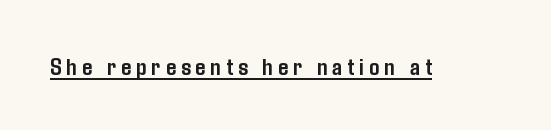
{"italic": "no", "bold": "yes", "underline": "yes", "letter_spacing": "wide", "letter_spacing_em": 0.2, "glyph_px": 25}
